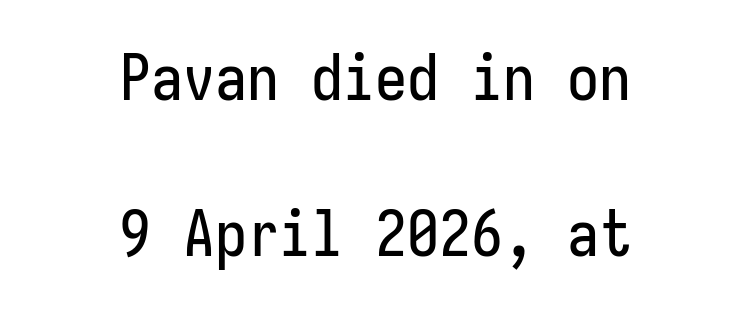
Regarding serifs, this sample does without them. A typesetter would call this zero additional tracking. Each new line begins a long way beneath the previous one. Alignment: centered. The type sits square on the baseline with zero lean.
